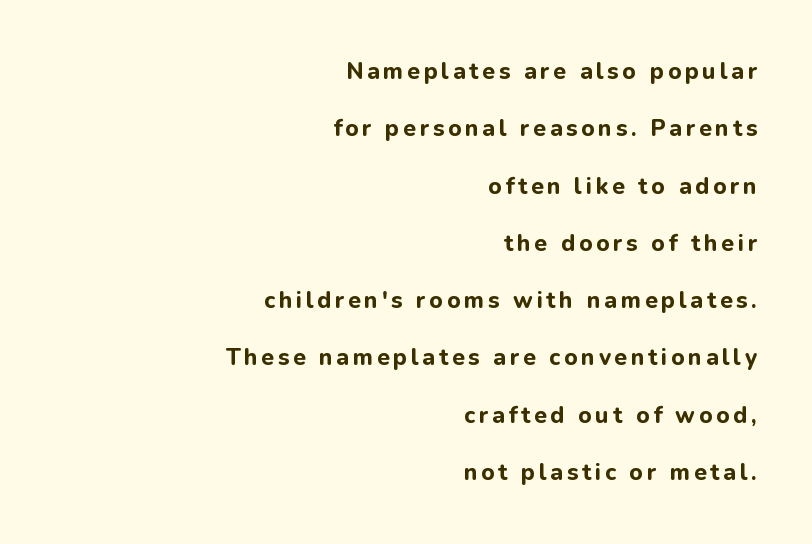
Summary of vertical rhythm: relaxed, with wide interline spacing. The zone under the glyphs is completely vacant. Unlike italic type, these characters show no tilt at all. Heavy-handed strokes throughout: this text is bold. Each line ends at the same right margin while the left side varies.
